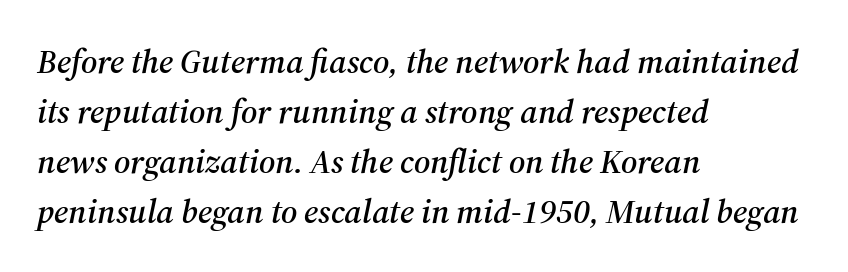
{"serif": "yes", "italic": "yes", "lean": "right", "slant_degrees": 12, "width": "normal", "stroke_contrast": "medium", "x_height": "medium", "monospaced": "no", "underline": "no", "align": "left", "line_spacing": "normal", "line_spacing_ratio": 1.47, "letter_spacing": "normal", "letter_spacing_em": 0.0, "glyph_px": 34}
